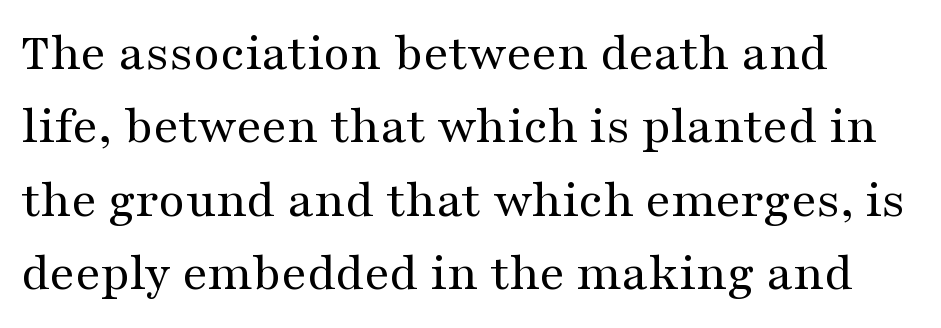
Q: Is the text bold? A: No.
Q: Is the text italic (slanted)? A: No, it is upright.
Q: Is the typeface a serif or a sans-serif typeface? A: Serif.
Q: Is the text underlined? A: No.
Q: How is the paragraph aligned? A: Left-aligned.
Q: Is the spacing between letters normal or unusually wide? A: Normal.
Q: Is the spacing between lines tight, normal or loose? A: Normal.
Q: Width (condensed, normal, or wide)? A: Wide.
Q: Stroke contrast? A: Medium.
Q: x-height? A: Medium.
Q: Monospaced? A: No.
